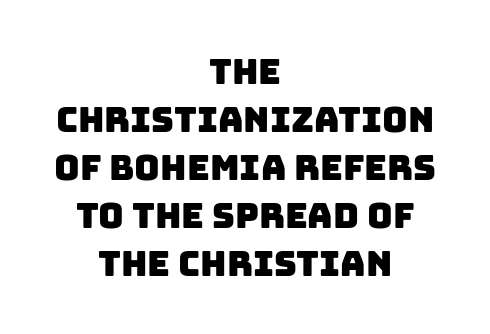
If you folded the block vertically in half, each line would mirror itself in length. The face used here is proportionally spaced, like ordinary book or web type. Each word holds together tightly as a unit, with standard inter-letter gaps. The line-height multiplier appears to be the usual default.
